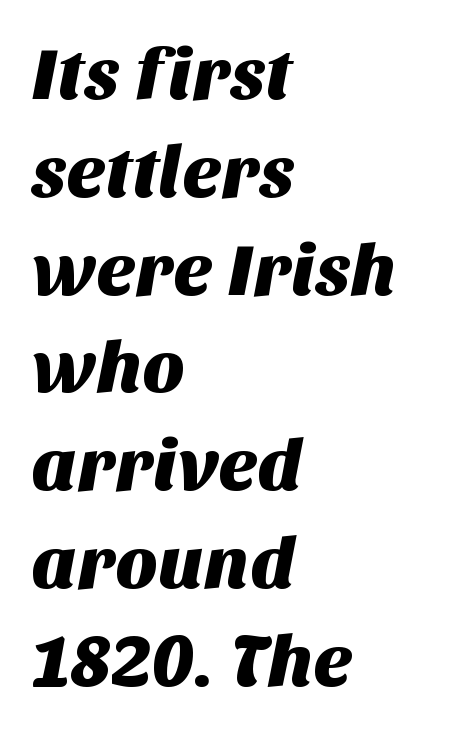
Q: Is the typeface a serif or a sans-serif typeface? A: Sans-serif.
Q: Is the text underlined? A: No.
Q: How is the paragraph aligned? A: Left-aligned.
Q: Is the spacing between letters normal or unusually wide? A: Normal.
Q: Is the spacing between lines tight, normal or loose? A: Normal.
Q: Width (condensed, normal, or wide)? A: Normal.
Q: Stroke contrast? A: Medium.
Q: x-height? A: Large.
Q: Monospaced? A: No.
